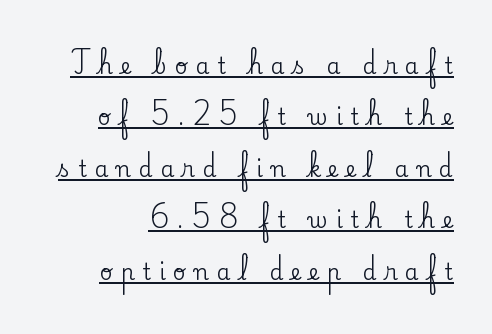
Q: Is the text italic (slanted)? A: No, it is upright.
Q: Is the text underlined? A: Yes.
Q: Is the spacing between letters normal or unusually wide? A: Unusually wide.
Q: Is the spacing between lines tight, normal or loose? A: Loose.
